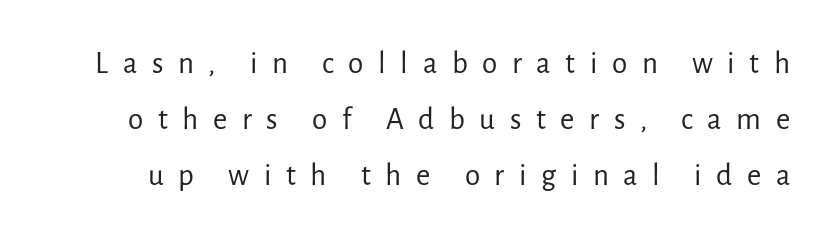
The image shows 31 px regular-weight sans-serif type, upright; set line spacing 1.81x, unusually wide letter spacing (+0.47 em), not underlined; low stroke contrast and a medium x-height.
